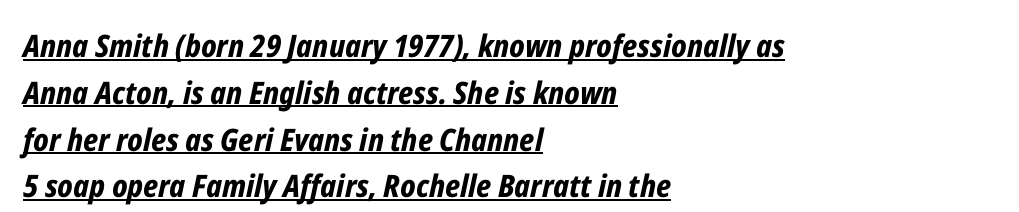
The image shows 31 px bold, condensed type, italic (leaning right); set left-aligned, normal line spacing (1.51x), normal letter spacing, underlined; low stroke contrast and a medium x-height.
